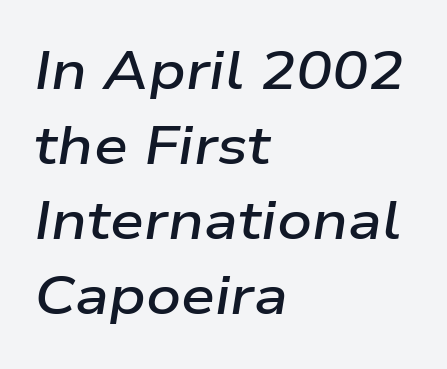
{"italic": "yes", "lean": "right", "slant_degrees": 9, "bold": "semi", "weight": "semibold", "width": "wide", "stroke_contrast": "low", "x_height": "medium", "monospaced": "no", "underline": "no", "align": "left", "line_spacing": "normal", "line_spacing_ratio": 1.39, "letter_spacing": "normal", "letter_spacing_em": 0.0, "glyph_px": 54}
